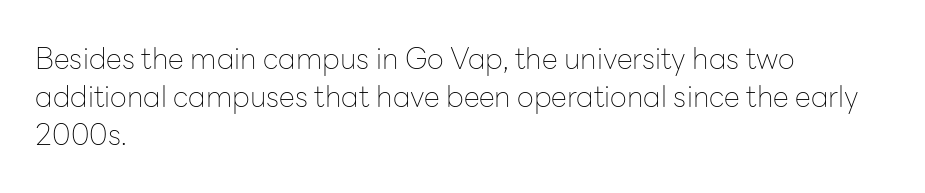
This sample has the flowing, uneven cadence of proportional lettering. Nope, no serifs anywhere on these letters. Stroke thickness stays within the range of a standard reading face or lighter. Rendered with straight, roman letterforms.
